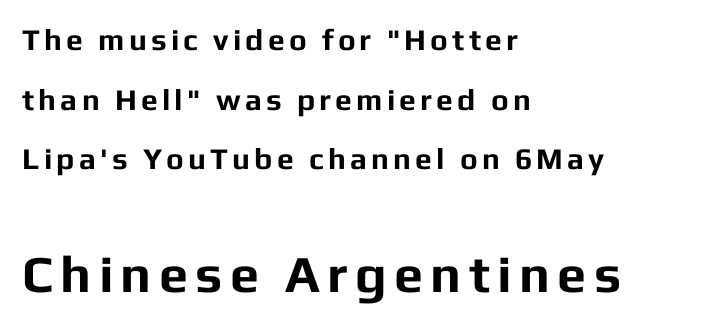
{"serif": "no", "italic": "no", "bold": "yes", "weight": "bold", "width": "normal", "stroke_contrast": "low", "x_height": "medium", "monospaced": "no", "underline": "no", "align": "left", "line_spacing": "loose", "line_spacing_ratio": 1.99, "larger_block": "second", "size_ratio": 1.73, "glyph_px": 52}
